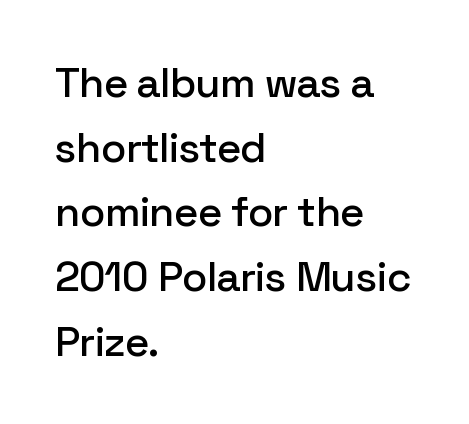
{"serif": "no", "italic": "no", "width": "normal", "stroke_contrast": "low", "x_height": "medium", "monospaced": "no", "underline": "no", "align": "left", "line_spacing": "normal", "line_spacing_ratio": 1.54, "letter_spacing": "normal", "letter_spacing_em": 0.0, "glyph_px": 42}
